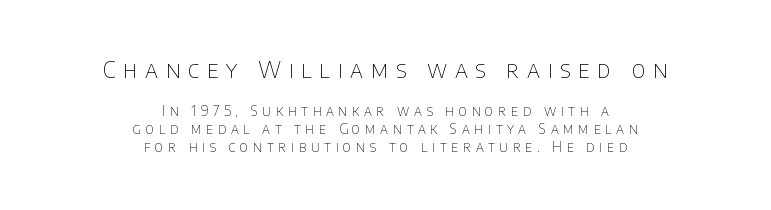
A typesetter would call this heavily tracked-out type. Where is the straight margin? There isn't one; the lines are centered. Bigger letters appear in the top chunk; the bottom chunk is reduced. The leading is moderate, giving the passage an even texture. Nobody drew a line under any word here. These lines were composed using upright roman letters.
